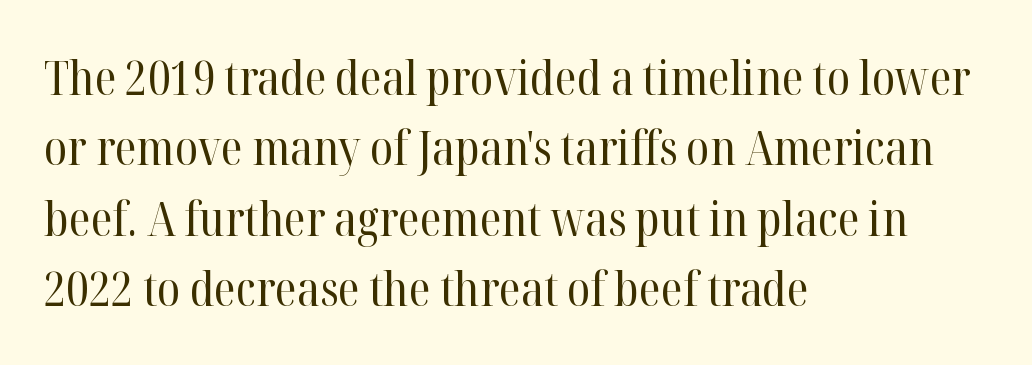
Q: Is the text bold? A: No.
Q: Is the text italic (slanted)? A: No, it is upright.
Q: Is the typeface a serif or a sans-serif typeface? A: Serif.
Q: Is the text underlined? A: No.
Q: How is the paragraph aligned? A: Left-aligned.
Q: Is the spacing between letters normal or unusually wide? A: Normal.
Q: Is the spacing between lines tight, normal or loose? A: Normal.
Q: Width (condensed, normal, or wide)? A: Normal.
Q: Stroke contrast? A: High.
Q: x-height? A: Medium.
Q: Monospaced? A: No.
